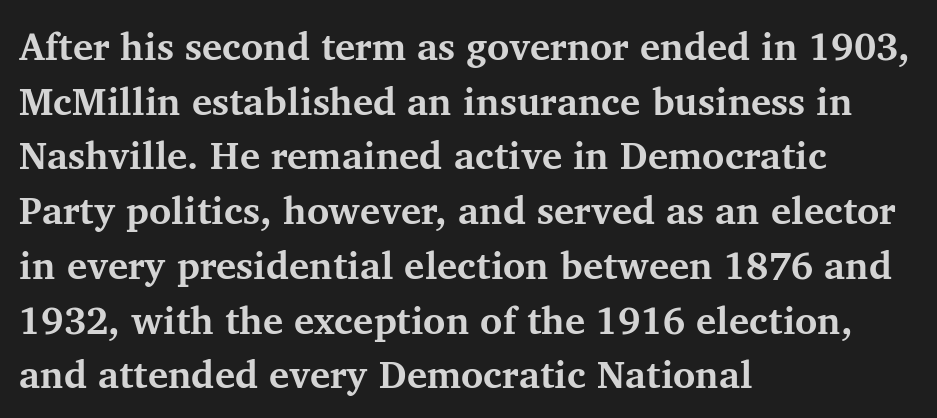
Q: Is the text bold? A: Yes.
Q: Is the text italic (slanted)? A: No, it is upright.
Q: Is the typeface a serif or a sans-serif typeface? A: Serif.
Q: Is the text underlined? A: No.
Q: How is the paragraph aligned? A: Left-aligned.
Q: Is the spacing between letters normal or unusually wide? A: Normal.
Q: Is the spacing between lines tight, normal or loose? A: Normal.
Q: Width (condensed, normal, or wide)? A: Normal.
Q: Stroke contrast? A: Medium.
Q: x-height? A: Medium.
Q: Monospaced? A: No.
